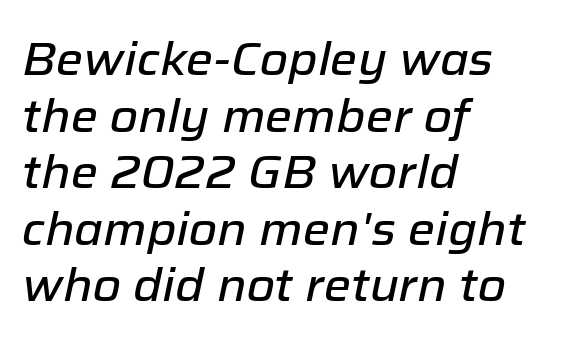
{"italic": "yes", "lean": "right", "slant_degrees": 12, "width": "normal", "stroke_contrast": "low", "x_height": "medium", "monospaced": "no", "underline": "no", "align": "left", "line_spacing_ratio": 1.23, "letter_spacing": "normal", "letter_spacing_em": 0.0, "glyph_px": 46}
